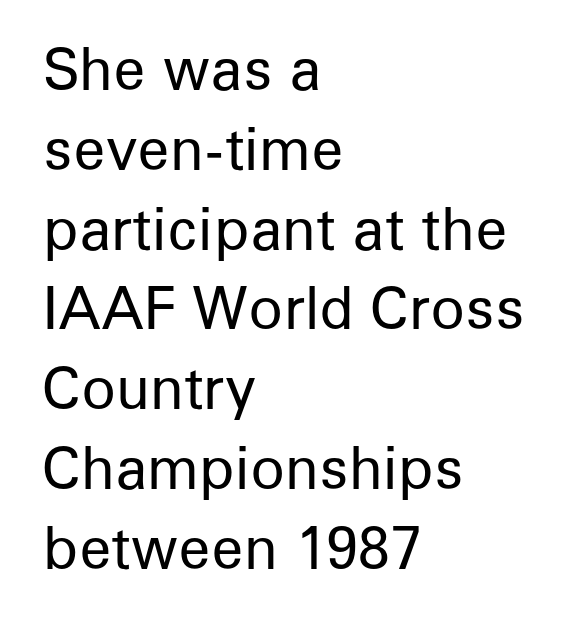
Observe the ordinary spacing: letters are neighbours, not strangers. Regarding serifs, this sample does without them. Think standard paragraph weight, or any step lighter than that. In terms of posture, this sample is upright.
